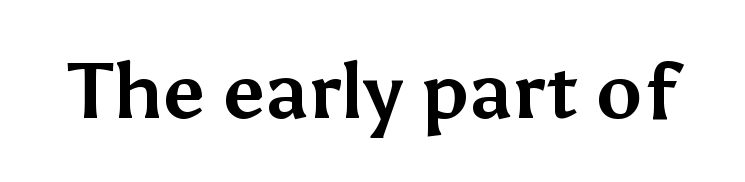
Q: Is the text bold? A: Yes.
Q: Is the text italic (slanted)? A: No, it is upright.
Q: Is the typeface a serif or a sans-serif typeface? A: Sans-serif.
Q: Is the text underlined? A: No.
Q: Is the spacing between letters normal or unusually wide? A: Normal.
Q: Width (condensed, normal, or wide)? A: Normal.
Q: Stroke contrast? A: Medium.
Q: x-height? A: Medium.
Q: Monospaced? A: No.
